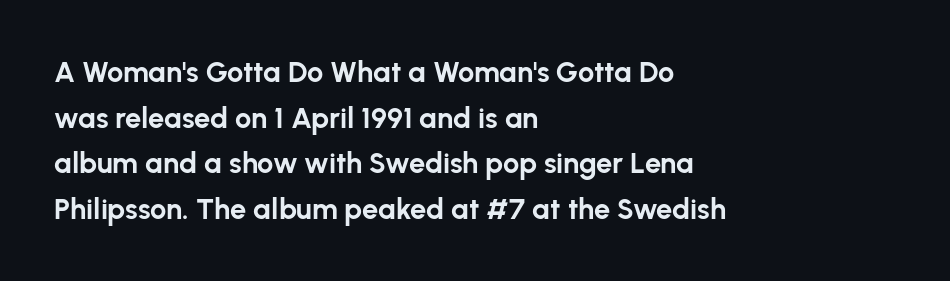
{"serif": "no", "italic": "no", "bold": "yes", "weight": "bold", "width": "normal", "stroke_contrast": "low", "x_height": "medium", "monospaced": "no", "underline": "no", "align": "left", "line_spacing": "normal", "line_spacing_ratio": 1.57, "letter_spacing": "normal", "letter_spacing_em": 0.0, "glyph_px": 29}
